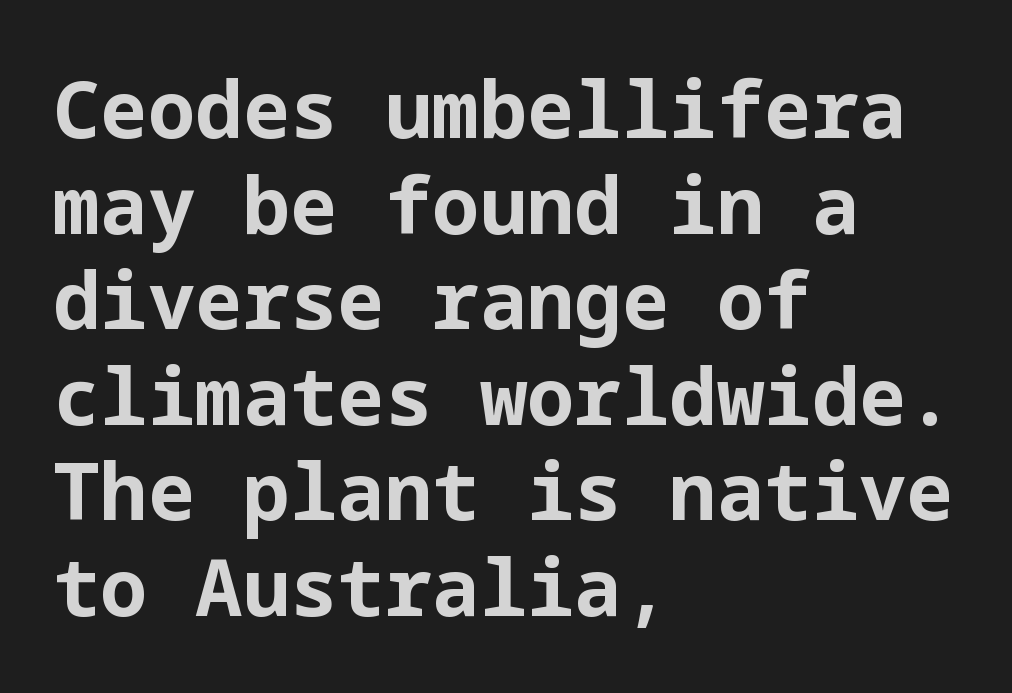
Reading down the block, your eye returns to a fixed left position each line. The face used here is a sans, in the tradition of grotesques and geometrics. Do the letters lean? They stand straight. The specimen omits any rule beneath the text block's lines. This rendering leaves character spacing at its baseline value. Set as a true bold cut, around the 700 mark.
